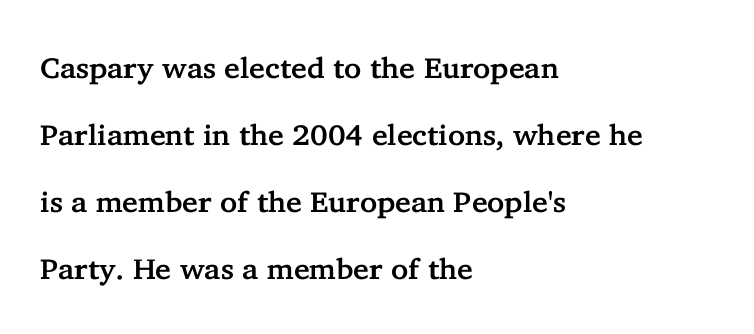
Q: Is the text italic (slanted)? A: No, it is upright.
Q: Is the typeface a serif or a sans-serif typeface? A: Serif.
Q: Is the text underlined? A: No.
Q: How is the paragraph aligned? A: Left-aligned.
Q: Is the spacing between letters normal or unusually wide? A: Normal.
Q: Is the spacing between lines tight, normal or loose? A: Loose.
Q: Width (condensed, normal, or wide)? A: Normal.
Q: Stroke contrast? A: Low.
Q: x-height? A: Medium.
Q: Monospaced? A: No.
